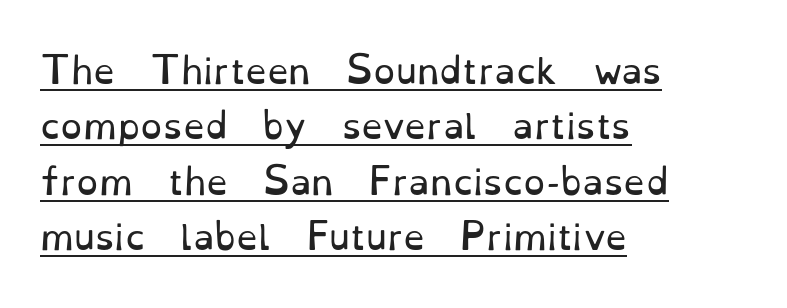
Q: Is the text bold? A: No.
Q: Is the text italic (slanted)? A: No, it is upright.
Q: Is the typeface a serif or a sans-serif typeface? A: Sans-serif.
Q: Is the text underlined? A: Yes.
Q: How is the paragraph aligned? A: Left-aligned.
Q: Is the spacing between letters normal or unusually wide? A: Normal.
Q: Is the spacing between lines tight, normal or loose? A: Normal.
Q: Width (condensed, normal, or wide)? A: Normal.
Q: Stroke contrast? A: Low.
Q: x-height? A: Small.
Q: Monospaced? A: No.
